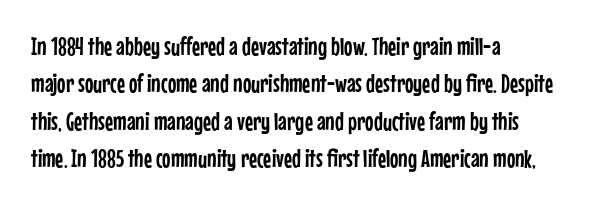
{"italic": "no", "underline": "no", "align": "left", "line_spacing": "normal", "line_spacing_ratio": 1.5, "letter_spacing": "normal", "letter_spacing_em": 0.0, "glyph_px": 25}
